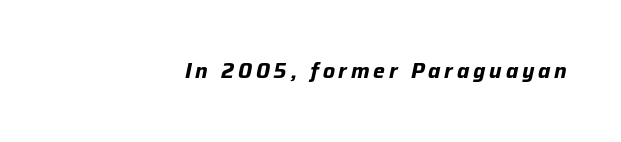
Each row of text sits above clean, open space. Rendered with sloped, italic letterforms. Is the block centered? No — it sits flush against the right margin. A full-strength bold gives these letters their thick strokes.
